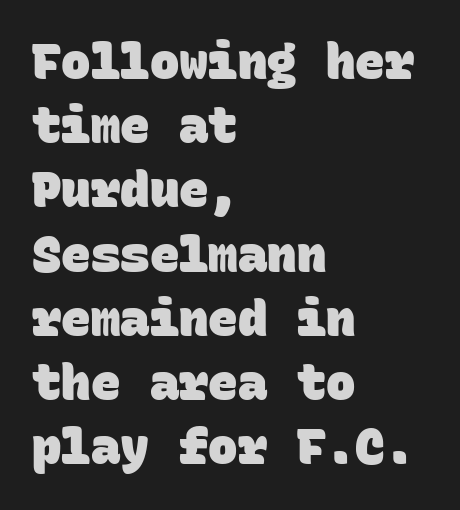
{"serif": "no", "bold": "yes", "weight": "heavy", "width": "normal", "stroke_contrast": "low", "x_height": "large", "monospaced": "yes", "underline": "no", "align": "left", "line_spacing": "normal", "line_spacing_ratio": 1.31, "letter_spacing": "normal", "letter_spacing_em": 0.0, "glyph_px": 49}
